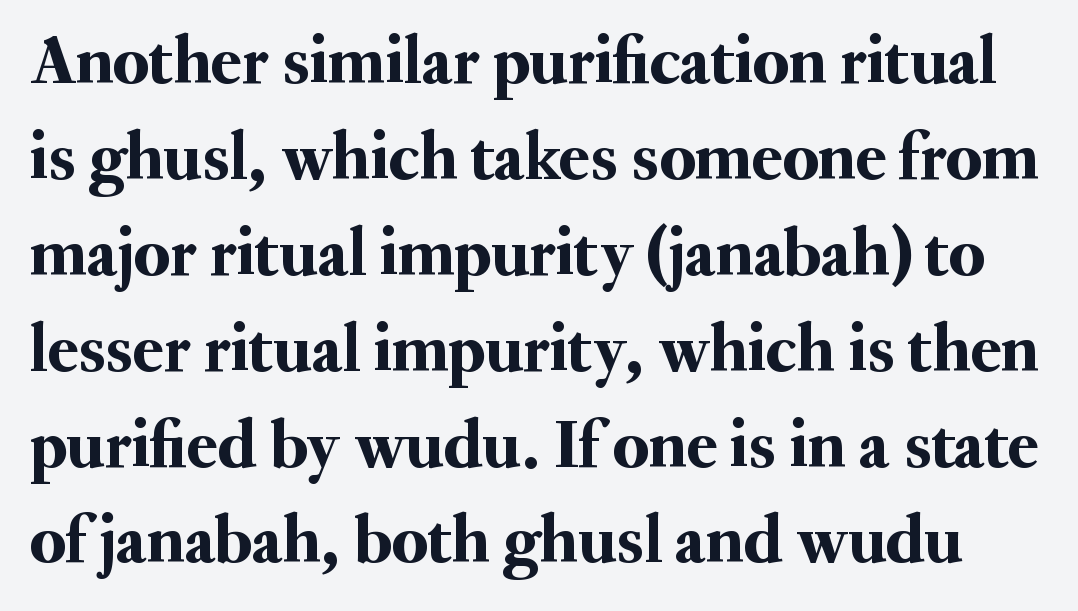
Proportional: the letters do not fall into vertical columns. Notice how the stems are strictly vertical — no italics here. The face used here is rendered with its standard letterfit. Leading matches the norm, producing a regular column.
